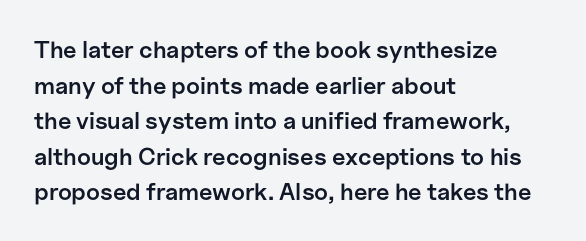
The image shows 24 px text type, upright; set left-aligned, normal line spacing (1.48x), normal letter spacing, not underlined.
